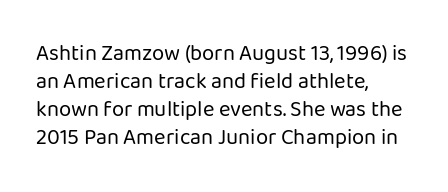
The image shows 22 px text type, upright; set left-aligned, normal line spacing (1.27x), normal letter spacing, not underlined.
